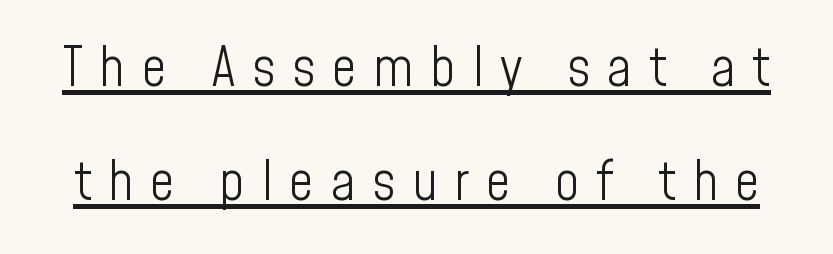
{"serif": "no", "italic": "no", "bold": "no", "weight": "light", "width": "condensed", "stroke_contrast": "low", "x_height": "medium", "monospaced": "no", "underline": "yes", "line_spacing": "loose", "line_spacing_ratio": 2.11, "letter_spacing": "wide", "letter_spacing_em": 0.31, "glyph_px": 54}
